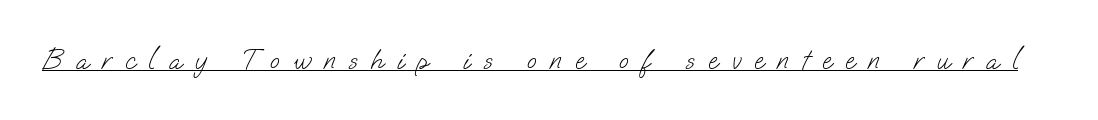
Q: Is the text bold? A: No.
Q: Is the typeface a serif or a sans-serif typeface? A: Sans-serif.
Q: Is the text underlined? A: Yes.
Q: Is the spacing between letters normal or unusually wide? A: Unusually wide.
Q: Width (condensed, normal, or wide)? A: Normal.
Q: Stroke contrast? A: Low.
Q: x-height? A: Small.
Q: Monospaced? A: No.
